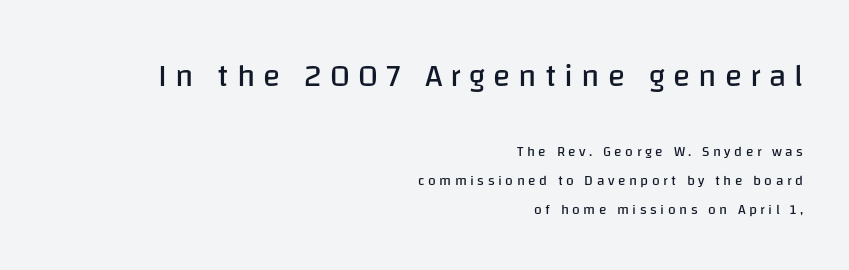
The image shows 32 px regular-weight sans-serif type, upright; set right-aligned, loose line spacing (2.08x), unusually wide letter spacing (+0.25 em), not underlined; the first (top) block is 2.29x larger; low stroke contrast and a large x-height.
